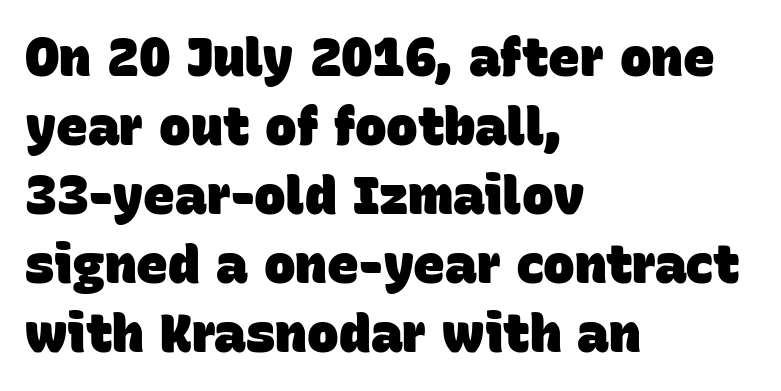
The image shows 53 px heavy sans-serif type; set left-aligned, normal line spacing (1.3x), normal letter spacing, not underlined; low stroke contrast and a large x-height.
